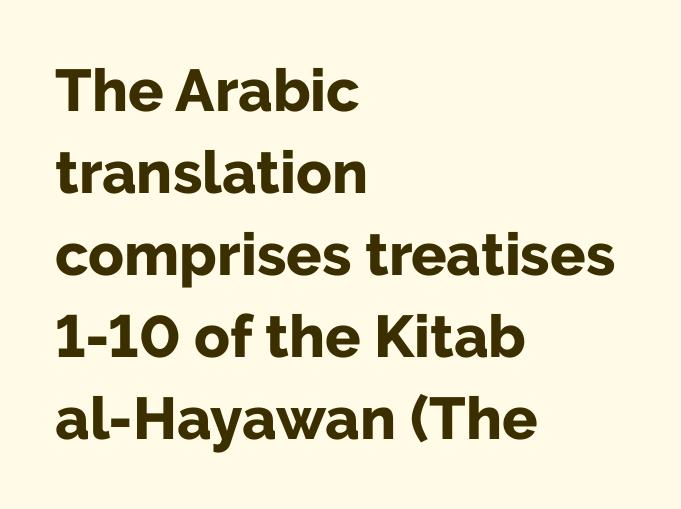
The image shows 59 px bold sans-serif type, upright; set left-aligned, normal line spacing (1.39x), normal letter spacing, not underlined; low stroke contrast and a medium x-height.
